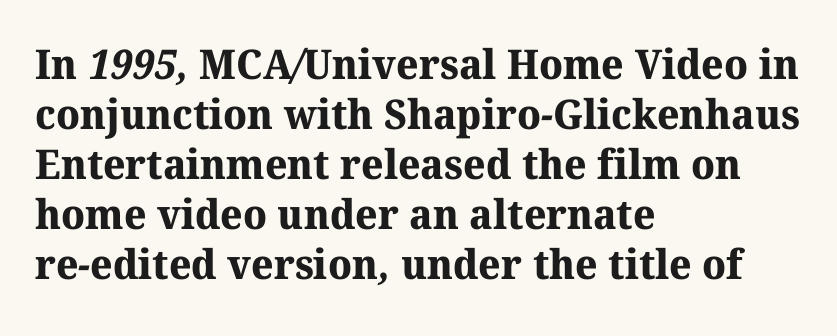
{"serif": "yes", "bold": "yes", "weight": "bold", "width": "normal", "stroke_contrast": "medium", "x_height": "medium", "monospaced": "no", "underline": "no", "align": "left", "line_spacing_ratio": 1.22, "letter_spacing": "normal", "letter_spacing_em": 0.0, "glyph_px": 41}
